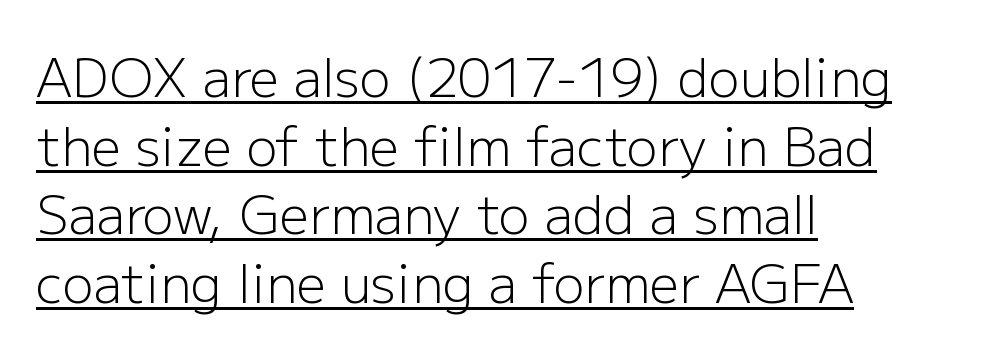
The letters advance in unequal steps, a hallmark of proportional type. Nothing heavy about these letters — not bold at all. The passage shown is underscored from start to finish. The horizontal fit of the characters is conventional and even. Does the leading feel generous? No, just average.
